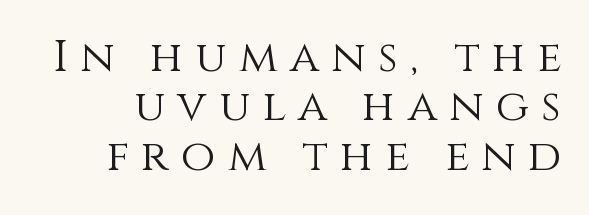
{"italic": "no", "bold": "no", "weight": "light", "width": "normal", "stroke_contrast": "medium", "x_height": "large", "monospaced": "no", "underline": "no", "line_spacing": "tight", "line_spacing_ratio": 1.12, "letter_spacing": "wide", "letter_spacing_em": 0.28, "glyph_px": 44}
